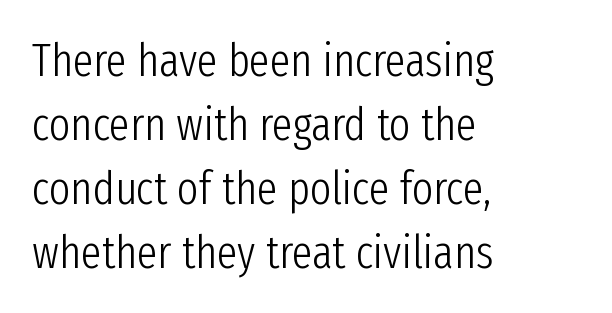
The image shows 46 px light, condensed sans-serif type, upright; set left-aligned, normal line spacing (1.39x), normal letter spacing, not underlined; low stroke contrast and a medium x-height.
